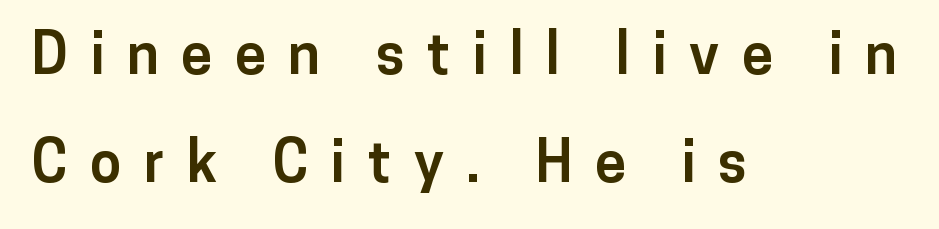
The image shows 56 px bold sans-serif type, upright; set left-aligned, loose line spacing (1.93x), unusually wide letter spacing (+0.4 em), not underlined; low stroke contrast and a medium x-height.
